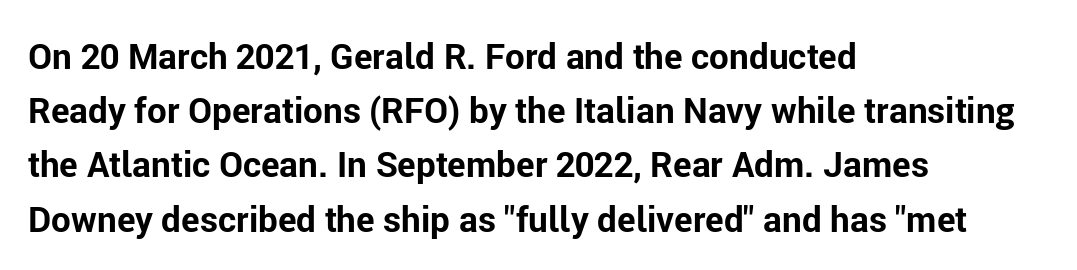
The image shows 35 px bold sans-serif type, upright; set left-aligned, normal line spacing (1.55x), normal letter spacing, not underlined; low stroke contrast and a medium x-height.
